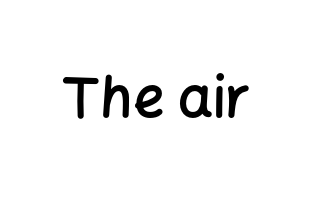
Q: Is the text bold? A: Semi-bold.
Q: Is the text italic (slanted)? A: No, it is upright.
Q: Is the typeface a serif or a sans-serif typeface? A: Sans-serif.
Q: Is the text underlined? A: No.
Q: Is the spacing between letters normal or unusually wide? A: Normal.
Q: Width (condensed, normal, or wide)? A: Normal.
Q: Stroke contrast? A: Low.
Q: x-height? A: Medium.
Q: Monospaced? A: No.
